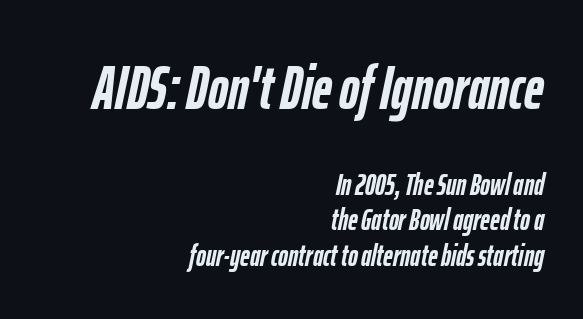
Q: Is the text bold? A: Yes.
Q: Is the text italic (slanted)? A: Yes, it leans right by about 12 degrees.
Q: Is the text underlined? A: No.
Q: How is the paragraph aligned? A: Right-aligned.
Q: Is the spacing between letters normal or unusually wide? A: Normal.
Q: Which block of text is set in a larger size, the first (top) or the second (bottom)? A: The first (top) one.
Q: Width (condensed, normal, or wide)? A: Condensed.
Q: Stroke contrast? A: Low.
Q: x-height? A: Medium.
Q: Monospaced? A: No.
